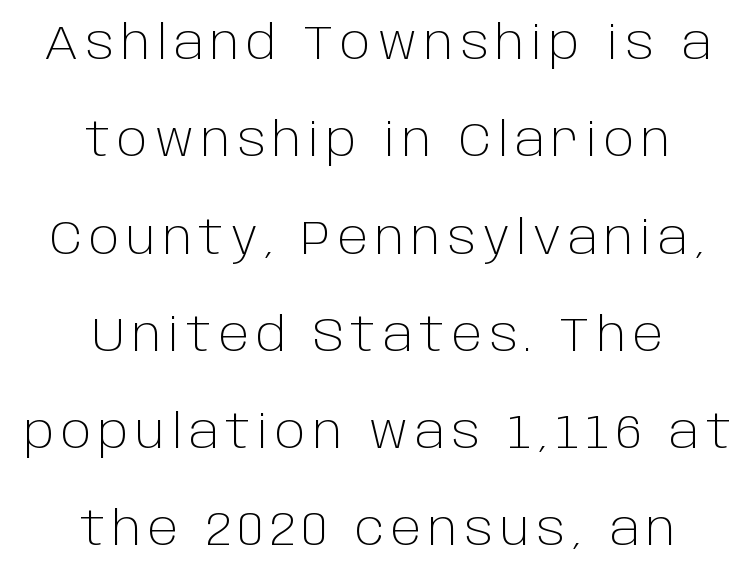
These lines are rendered in a variable-pitch font. Weight class: somewhere from thin through regular. The setting favours the middle, as headings and verse often do. The string is rendered with underlining switched off.
